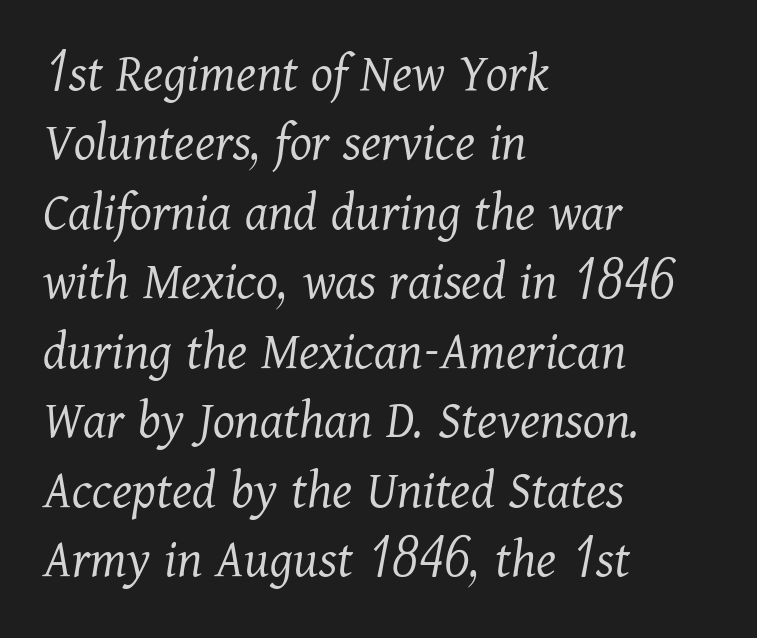
Any mark beneath the type? The region is blank. You can tell from the footed stems that serif type was used. Each word holds together tightly as a unit, with standard inter-letter gaps. Looks like regular typesetting: each glyph gets only the width it needs. There's an unmistakable incline to the writing here. These lines stack with their left ends in a neat column.
